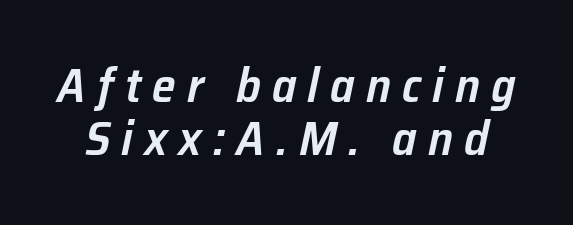
{"italic": "yes", "lean": "right", "slant_degrees": 12, "bold": "semi", "weight": "semibold", "width": "normal", "stroke_contrast": "low", "x_height": "medium", "monospaced": "no", "underline": "no", "line_spacing": "tight", "line_spacing_ratio": 1.11, "letter_spacing": "wide", "letter_spacing_em": 0.23, "glyph_px": 48}
